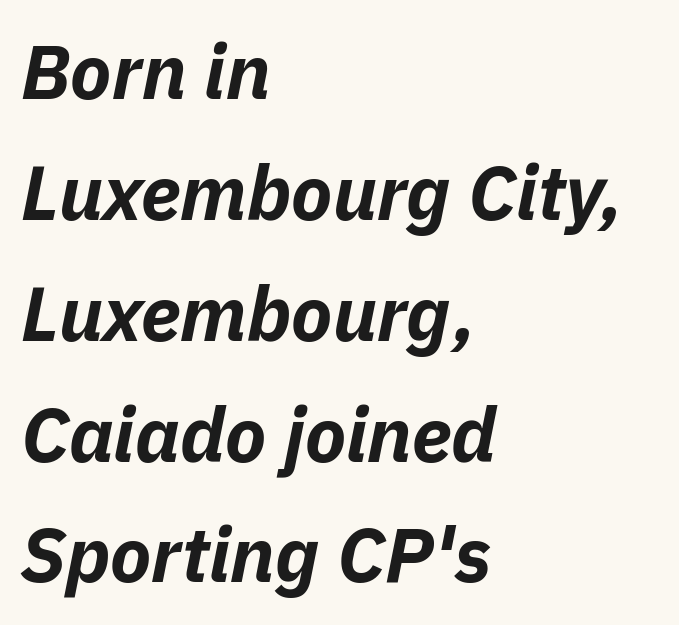
{"italic": "yes", "lean": "right", "slant_degrees": 11, "bold": "yes", "weight": "bold", "width": "normal", "stroke_contrast": "low", "x_height": "medium", "monospaced": "no", "underline": "no", "align": "left", "line_spacing": "normal", "line_spacing_ratio": 1.59, "letter_spacing": "normal", "letter_spacing_em": 0.0, "glyph_px": 76}
